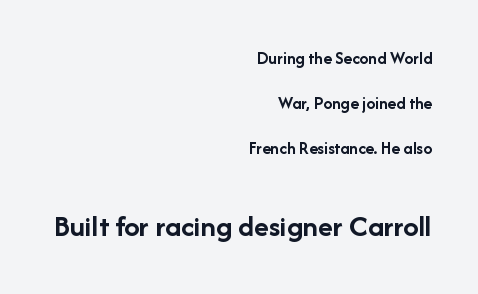
The image shows 31 px semibold sans-serif type, upright; set right-aligned, loose line spacing (2.49x), normal letter spacing, not underlined; the second (bottom) block is 1.72x larger; low stroke contrast and a medium x-height.
